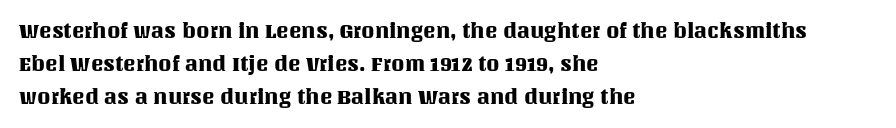
Q: Is the text italic (slanted)? A: No, it is upright.
Q: Is the text underlined? A: No.
Q: How is the paragraph aligned? A: Left-aligned.
Q: Is the spacing between letters normal or unusually wide? A: Normal.
Q: Is the spacing between lines tight, normal or loose? A: Normal.
